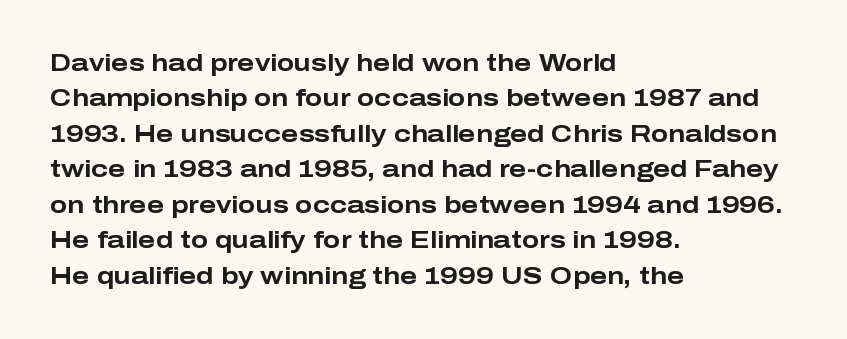
The strip under each line holds only bare page. The designer left line spacing at the default. Typeset ragged right — the left edge is the straight one. Heavy-handed strokes throughout: this text is bold.
